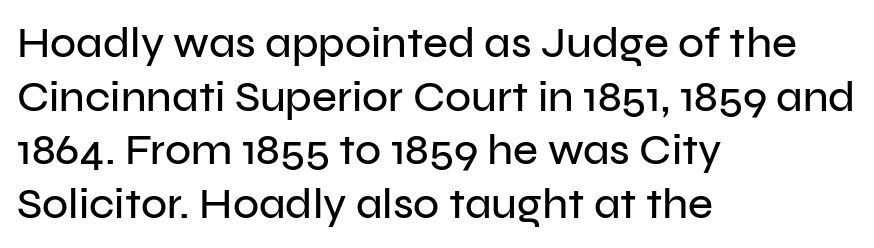
Q: Is the text italic (slanted)? A: No, it is upright.
Q: Is the typeface a serif or a sans-serif typeface? A: Sans-serif.
Q: Is the text underlined? A: No.
Q: How is the paragraph aligned? A: Left-aligned.
Q: Is the spacing between letters normal or unusually wide? A: Normal.
Q: Is the spacing between lines tight, normal or loose? A: Normal.
Q: Width (condensed, normal, or wide)? A: Normal.
Q: Stroke contrast? A: Low.
Q: x-height? A: Medium.
Q: Monospaced? A: No.
